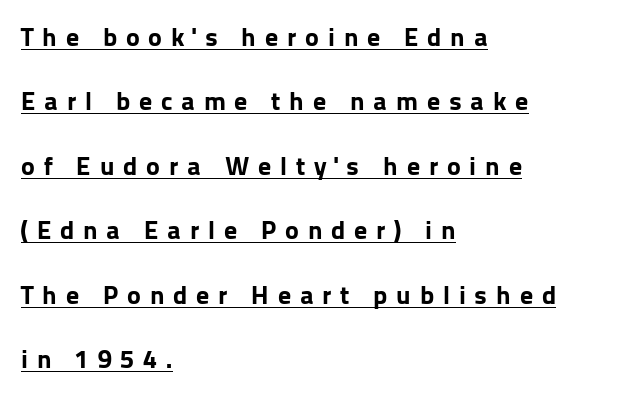
{"italic": "no", "bold": "yes", "underline": "yes", "align": "left", "line_spacing": "loose", "line_spacing_ratio": 2.48, "letter_spacing": "wide", "letter_spacing_em": 0.34, "glyph_px": 26}
